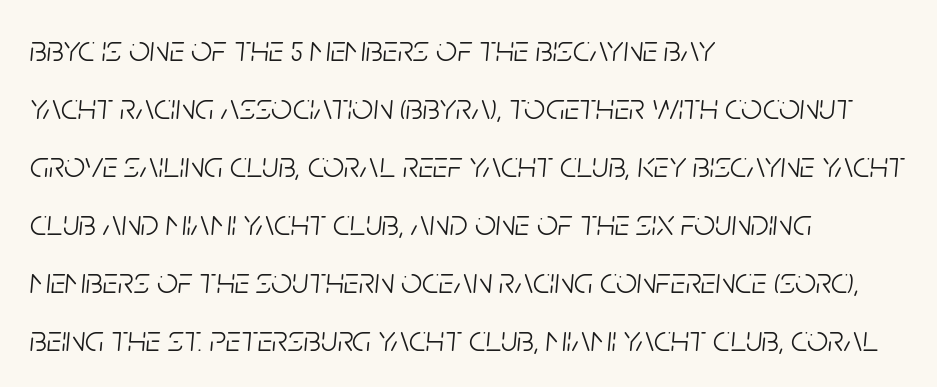
The words here are not underlined. The type is set solid horizontally, with unmodified tracking. A student would call this left alignment; a typographer would say flush left, rag right. The passage shown leans; its letterforms are oblique. The font is comparable to plain body text, perhaps lighter. Do the characters align in a grid? No, the font is proportional.
